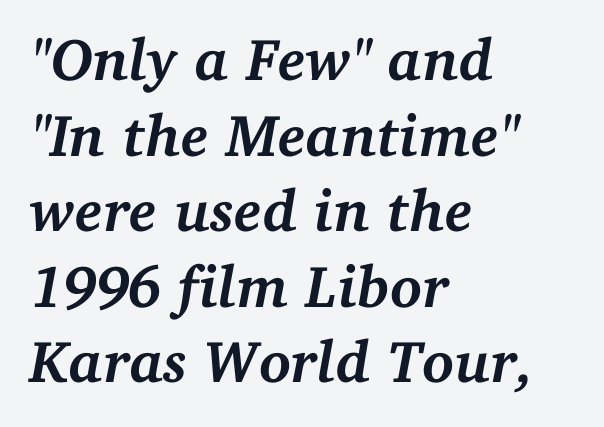
{"serif": "yes", "italic": "yes", "lean": "right", "slant_degrees": 11, "bold": "yes", "weight": "semibold", "width": "normal", "stroke_contrast": "medium", "x_height": "medium", "monospaced": "no", "underline": "no", "align": "left", "line_spacing": "normal", "line_spacing_ratio": 1.28, "letter_spacing": "normal", "letter_spacing_em": 0.0, "glyph_px": 59}
